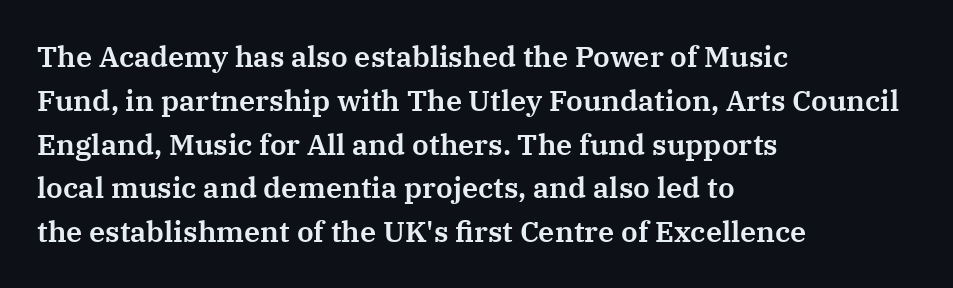
Q: Is the text italic (slanted)? A: No, it is upright.
Q: Is the typeface a serif or a sans-serif typeface? A: Serif.
Q: Is the text underlined? A: No.
Q: How is the paragraph aligned? A: Left-aligned.
Q: Is the spacing between letters normal or unusually wide? A: Normal.
Q: Is the spacing between lines tight, normal or loose? A: Normal.
Q: Width (condensed, normal, or wide)? A: Normal.
Q: Stroke contrast? A: Medium.
Q: x-height? A: Medium.
Q: Monospaced? A: No.
